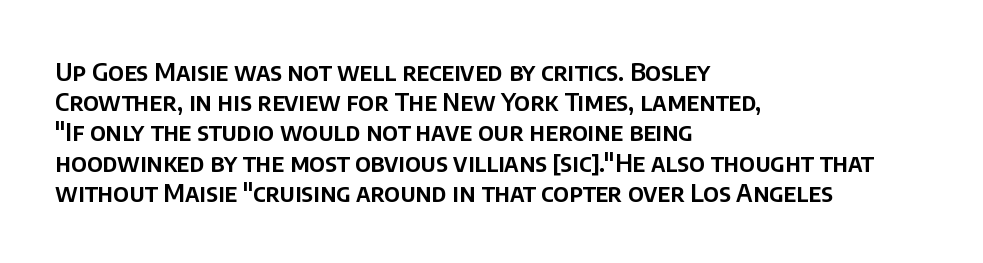
Q: Is the text italic (slanted)? A: No, it is upright.
Q: Is the text underlined? A: No.
Q: How is the paragraph aligned? A: Left-aligned.
Q: Is the spacing between letters normal or unusually wide? A: Normal.
